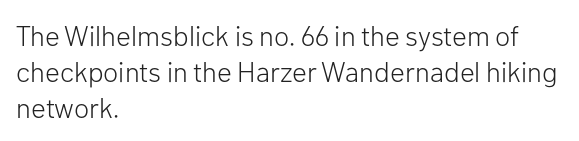
Q: Is the text bold? A: No.
Q: Is the text italic (slanted)? A: No, it is upright.
Q: Is the typeface a serif or a sans-serif typeface? A: Sans-serif.
Q: Is the text underlined? A: No.
Q: How is the paragraph aligned? A: Left-aligned.
Q: Is the spacing between letters normal or unusually wide? A: Normal.
Q: Is the spacing between lines tight, normal or loose? A: Normal.
Q: Width (condensed, normal, or wide)? A: Normal.
Q: Stroke contrast? A: Low.
Q: x-height? A: Medium.
Q: Monospaced? A: No.
